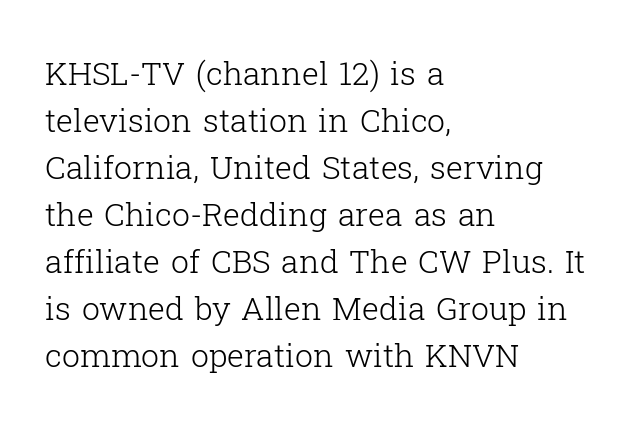
{"serif": "yes", "italic": "no", "bold": "no", "weight": "light", "width": "normal", "stroke_contrast": "low", "x_height": "medium", "monospaced": "no", "underline": "no", "align": "left", "line_spacing": "normal", "line_spacing_ratio": 1.47, "letter_spacing": "normal", "letter_spacing_em": 0.0, "glyph_px": 32}
